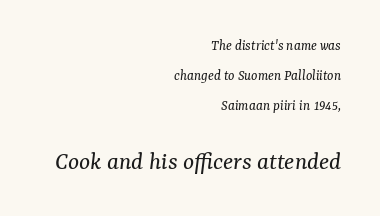
A typesetter would mark this as italic. The later block is typeset at a bigger size than the earlier block. Stem width sits at or under what a default text font uses. Here the glyphs are tracked normally, forming tight word shapes. Descenders are the only things crossing below the line.
